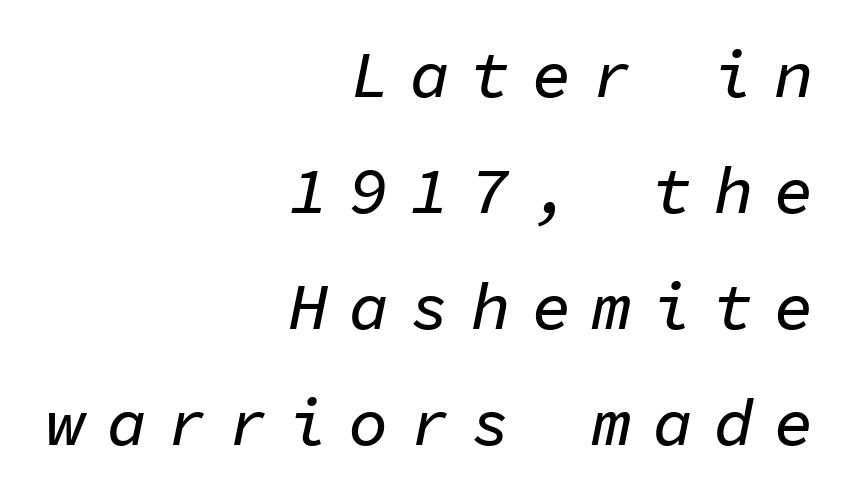
Q: Is the text italic (slanted)? A: Yes, it leans right by about 11 degrees.
Q: Is the text underlined? A: No.
Q: How is the paragraph aligned? A: Right-aligned.
Q: Is the spacing between letters normal or unusually wide? A: Unusually wide.
Q: Width (condensed, normal, or wide)? A: Normal.
Q: Stroke contrast? A: Low.
Q: x-height? A: Medium.
Q: Monospaced? A: Yes.
